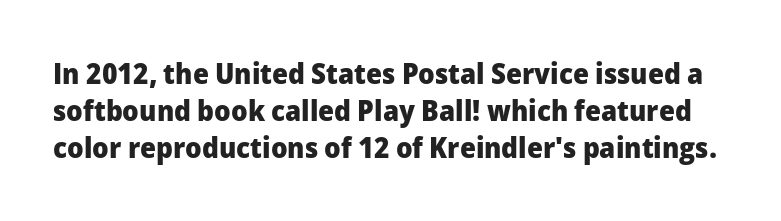
The image shows 29 px heavy sans-serif type, upright; set normal line spacing (1.28x), normal letter spacing, not underlined; low stroke contrast and a medium x-height.
